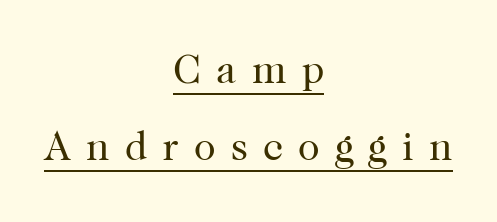
{"serif": "yes", "italic": "no", "bold": "no", "weight": "regular", "width": "normal", "stroke_contrast": "high", "x_height": "medium", "monospaced": "no", "underline": "yes", "align": "center", "line_spacing": "loose", "line_spacing_ratio": 1.93, "letter_spacing": "wide", "letter_spacing_em": 0.38, "glyph_px": 40}
